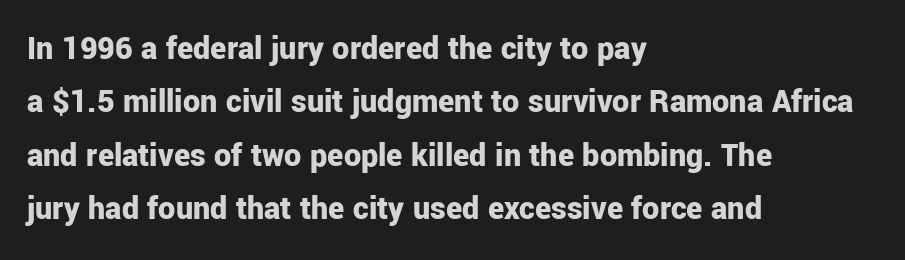
The image shows 34 px bold sans-serif type, upright; set left-aligned, normal line spacing (1.57x), normal letter spacing, not underlined; low stroke contrast and a medium x-height.
